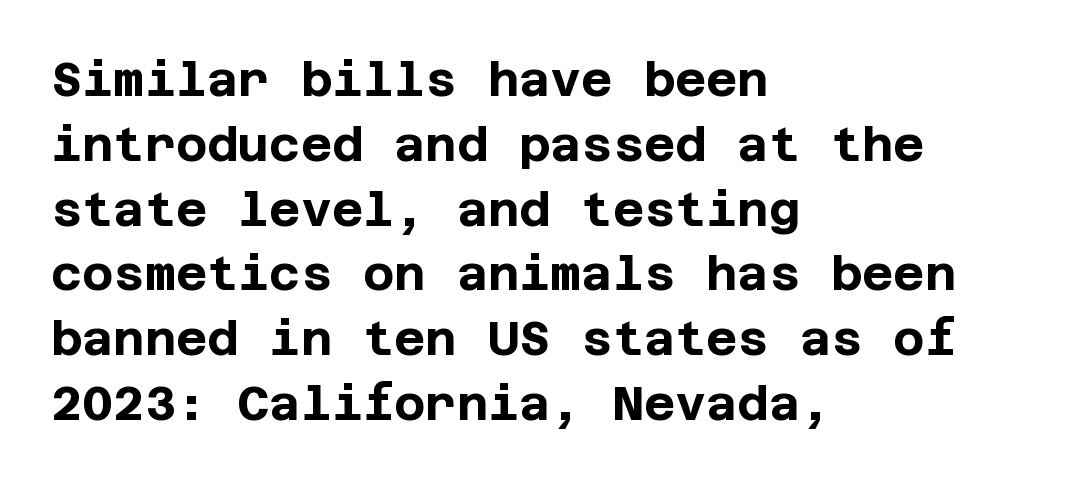
The image shows 48 px bold sans-serif type, upright; set left-aligned, normal line spacing (1.35x), normal letter spacing, not underlined; low stroke contrast and a large x-height.
